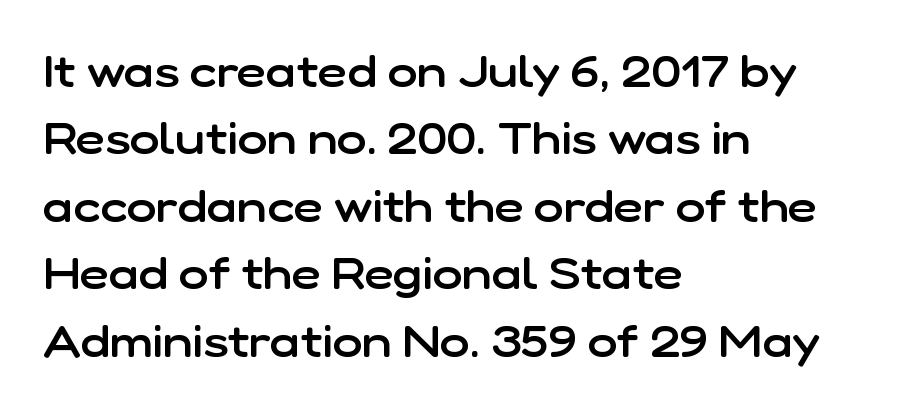
Q: Is the text bold? A: Semi-bold.
Q: Is the text italic (slanted)? A: No, it is upright.
Q: Is the typeface a serif or a sans-serif typeface? A: Sans-serif.
Q: Is the text underlined? A: No.
Q: How is the paragraph aligned? A: Left-aligned.
Q: Is the spacing between letters normal or unusually wide? A: Normal.
Q: Is the spacing between lines tight, normal or loose? A: Normal.
Q: Width (condensed, normal, or wide)? A: Normal.
Q: Stroke contrast? A: Low.
Q: x-height? A: Medium.
Q: Monospaced? A: No.
